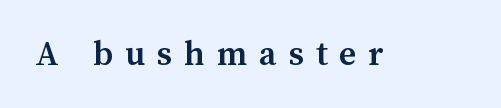
{"italic": "no", "bold": "yes", "weight": "semibold", "width": "normal", "stroke_contrast": "medium", "x_height": "medium", "monospaced": "no", "underline": "no", "letter_spacing": "wide", "letter_spacing_em": 0.32, "glyph_px": 37}
